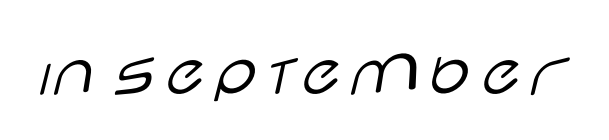
Letter spacing: default. Check under the words: just untouched page. You could not count columns in this text — the font is proportionally spaced. Compared with a typical body face, this is equally light or lighter still.
